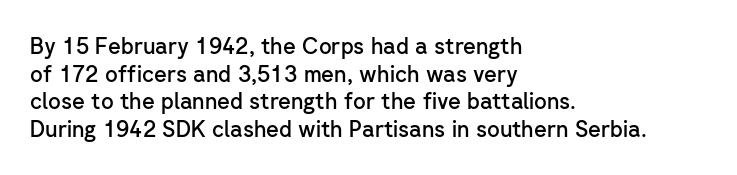
You can tell it's not italic because the verticals are truly vertical. Underlining? Definitely not there. Teacher's note: observe the even left margin — that is flush-left alignment. On the weight axis this lands at semibold, roughly 600.
